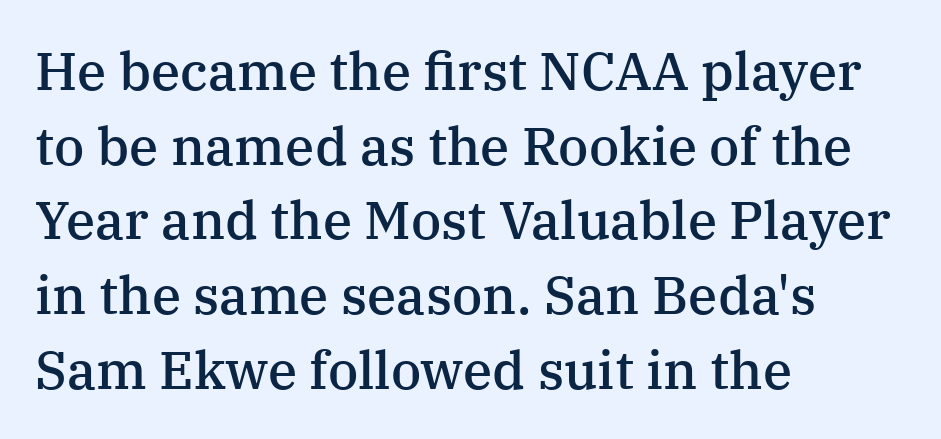
This rendering uses left alignment, leaving the right contour irregular. Each letter keeps its own natural width here, so spacing adapts to shape. This is roman type, the default non-slanted kind. The lines sit at an ordinary, default distance from one another. Stroke thickness is moderately raised; the sample reads as semibold.
